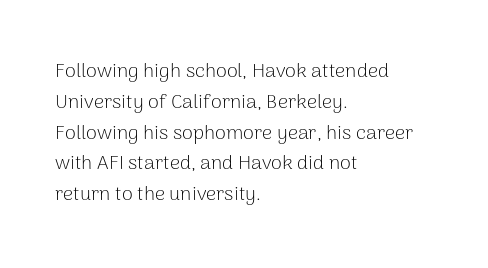
The image shows 20 px text type, upright; set left-aligned, normal line spacing (1.54x), normal letter spacing, not underlined.
